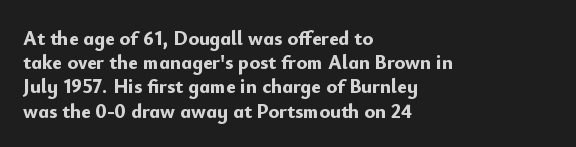
{"italic": "no", "bold": "yes", "underline": "no", "align": "left", "line_spacing_ratio": 1.21, "letter_spacing": "normal", "letter_spacing_em": 0.0, "glyph_px": 20}
